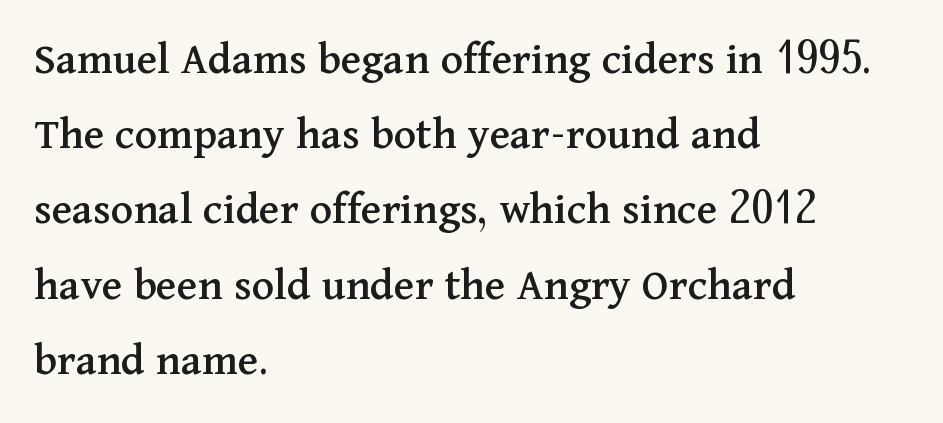
The designer left line spacing at the default. The type is set solid horizontally, with unmodified tracking. The font family rendered here belongs to the serif group. Each line starts at the same left margin while the right side varies.
